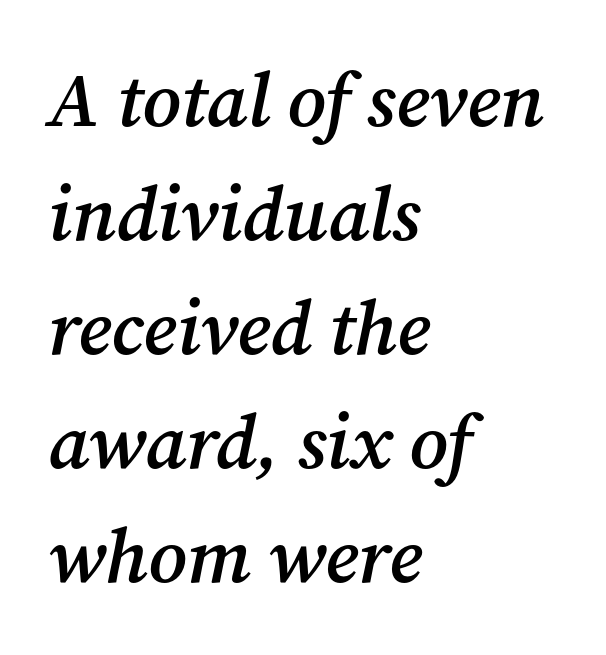
What stands out about the letter spacing? Nothing — it is the standard amount. When letters slant like this, we call the style italic. The area under the type is left untouched. Normally led — the rows are evenly, conventionally spaced.
